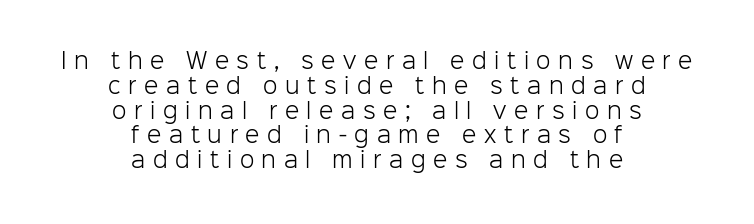
Q: Is the text bold? A: No.
Q: Is the text italic (slanted)? A: No, it is upright.
Q: Is the text underlined? A: No.
Q: How is the paragraph aligned? A: Centered.
Q: Is the spacing between letters normal or unusually wide? A: Unusually wide.
